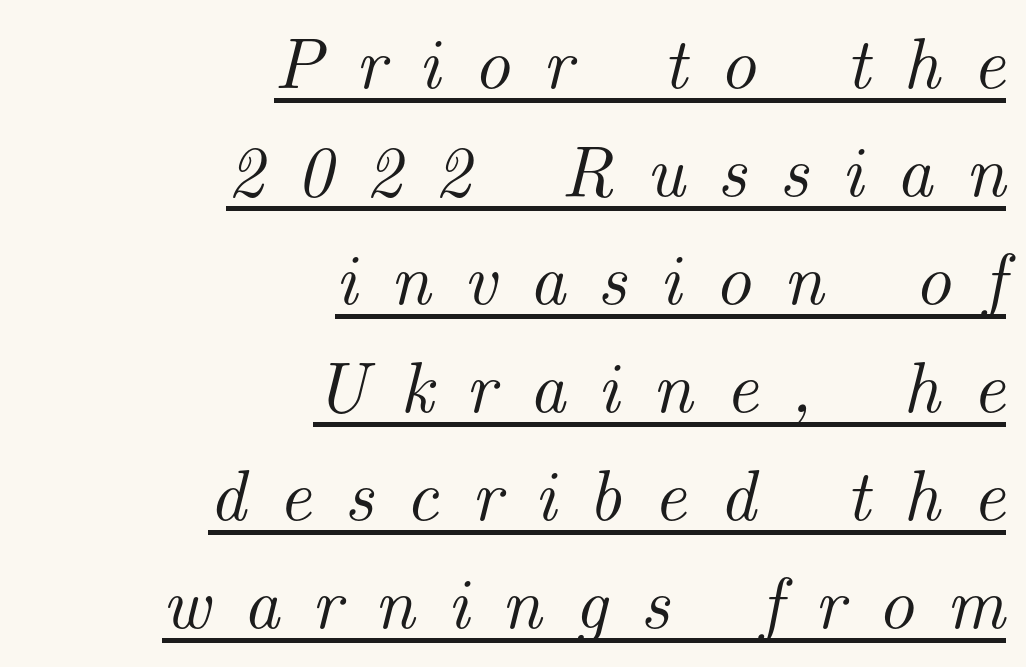
{"serif": "yes", "italic": "yes", "lean": "right", "slant_degrees": 14, "width": "normal", "stroke_contrast": "medium", "x_height": "small", "monospaced": "no", "underline": "yes", "align": "right", "line_spacing": "normal", "line_spacing_ratio": 1.5, "letter_spacing": "wide", "letter_spacing_em": 0.45, "glyph_px": 72}
